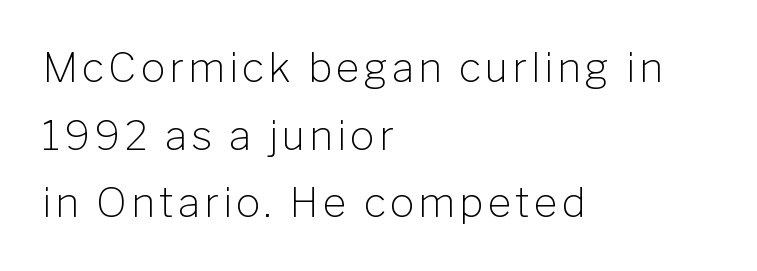
{"serif": "no", "italic": "no", "bold": "no", "weight": "light", "width": "normal", "stroke_contrast": "low", "x_height": "medium", "monospaced": "no", "underline": "no", "align": "left", "line_spacing": "normal", "line_spacing_ratio": 1.65, "glyph_px": 41}
